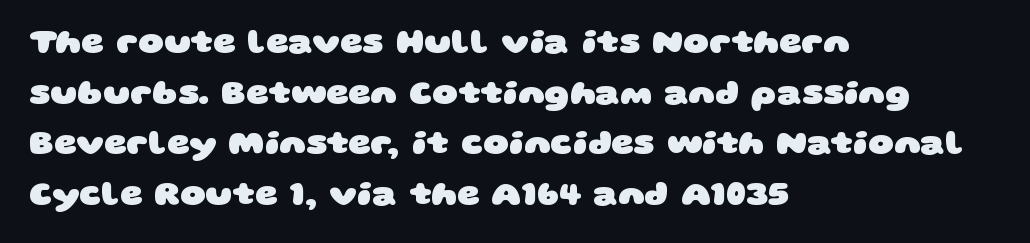
The image shows 35 px heavy, wide sans-serif type; set left-aligned, normal line spacing (1.45x), normal letter spacing, not underlined; low stroke contrast and a large x-height.
